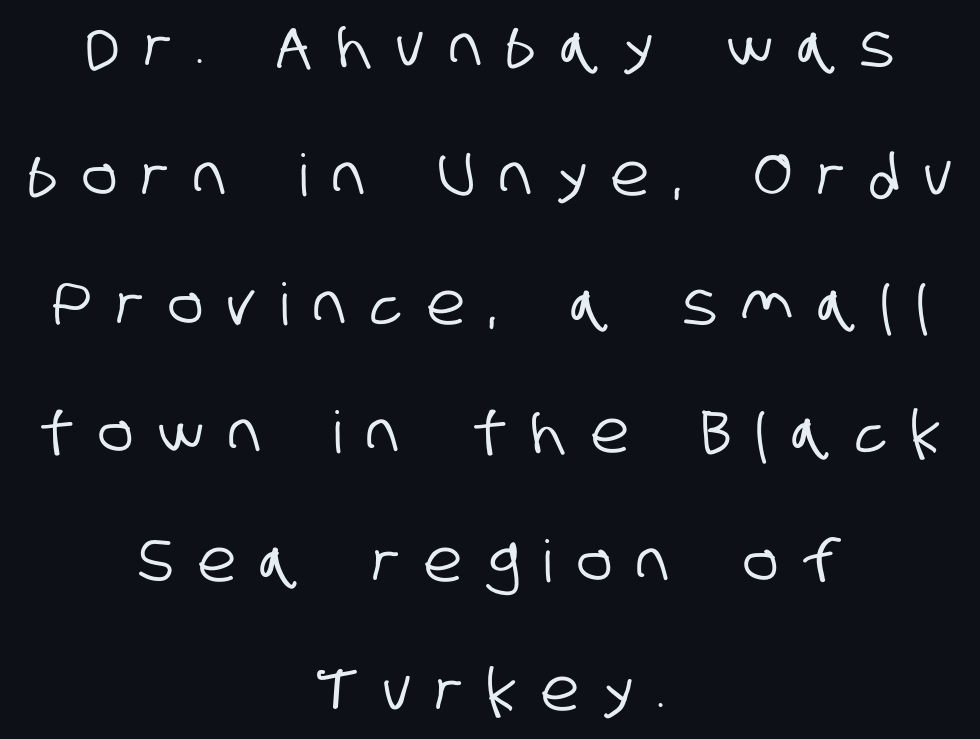
The image shows 58 px condensed sans-serif type; set centered, loose line spacing (2.22x), unusually wide letter spacing (+0.43 em), not underlined; low stroke contrast and a large x-height.
